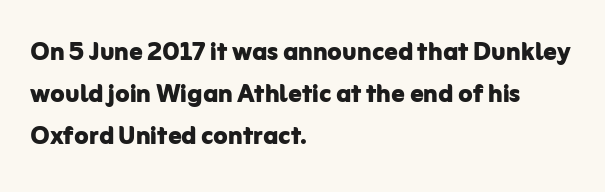
{"serif": "no", "italic": "no", "bold": "yes", "weight": "bold", "width": "normal", "stroke_contrast": "low", "x_height": "medium", "monospaced": "no", "underline": "no", "align": "left", "line_spacing": "normal", "line_spacing_ratio": 1.28, "letter_spacing": "normal", "letter_spacing_em": 0.0, "glyph_px": 33}
